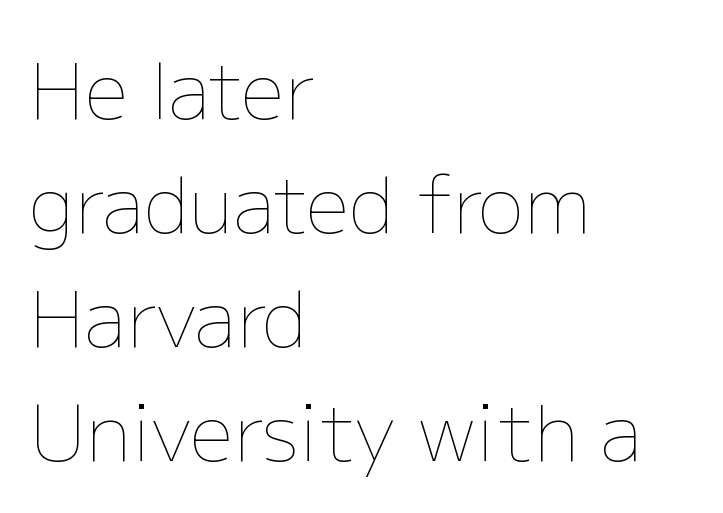
{"italic": "no", "bold": "no", "weight": "thin", "width": "normal", "stroke_contrast": "low", "x_height": "medium", "monospaced": "no", "underline": "no", "align": "left", "line_spacing": "normal", "line_spacing_ratio": 1.48, "letter_spacing": "normal", "letter_spacing_em": 0.0, "glyph_px": 77}
